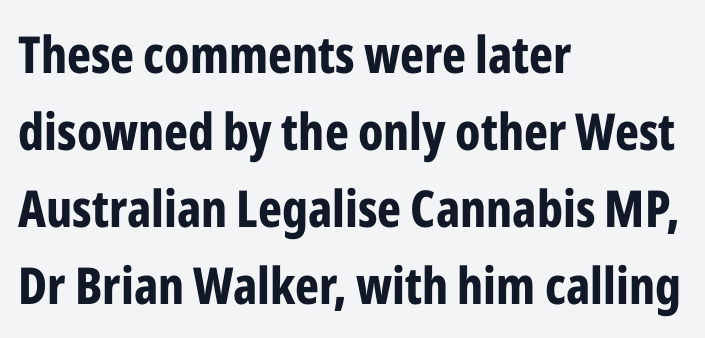
Q: Is the text bold? A: Yes.
Q: Is the text italic (slanted)? A: No, it is upright.
Q: Is the typeface a serif or a sans-serif typeface? A: Sans-serif.
Q: Is the text underlined? A: No.
Q: How is the paragraph aligned? A: Left-aligned.
Q: Is the spacing between letters normal or unusually wide? A: Normal.
Q: Is the spacing between lines tight, normal or loose? A: Normal.
Q: Width (condensed, normal, or wide)? A: Condensed.
Q: Stroke contrast? A: Low.
Q: x-height? A: Medium.
Q: Monospaced? A: No.
